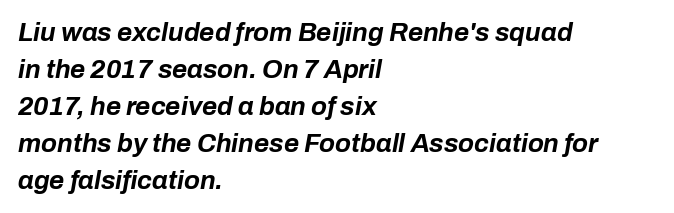
The image shows 26 px bold type, italic (leaning right); set left-aligned, normal line spacing (1.42x), normal letter spacing, not underlined.
